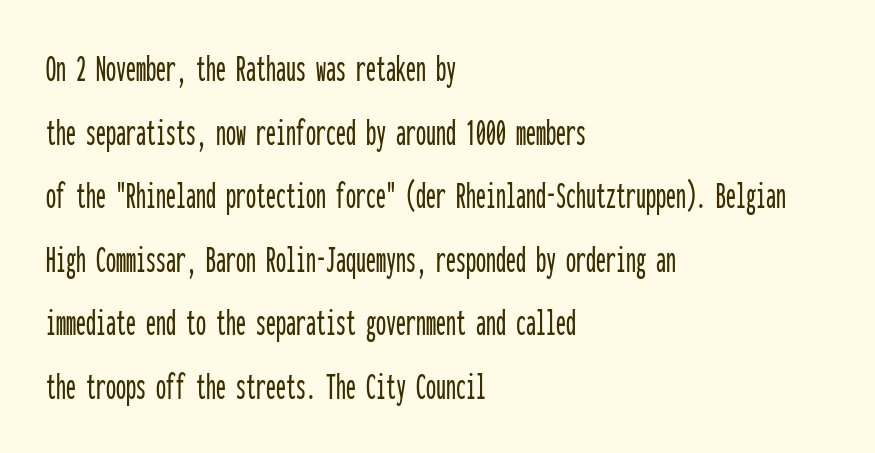
{"serif": "no", "italic": "no", "width": "condensed", "stroke_contrast": "low", "x_height": "medium", "monospaced": "yes", "underline": "no", "align": "left", "line_spacing": "normal", "line_spacing_ratio": 1.59, "letter_spacing": "normal", "letter_spacing_em": 0.0, "glyph_px": 40}
